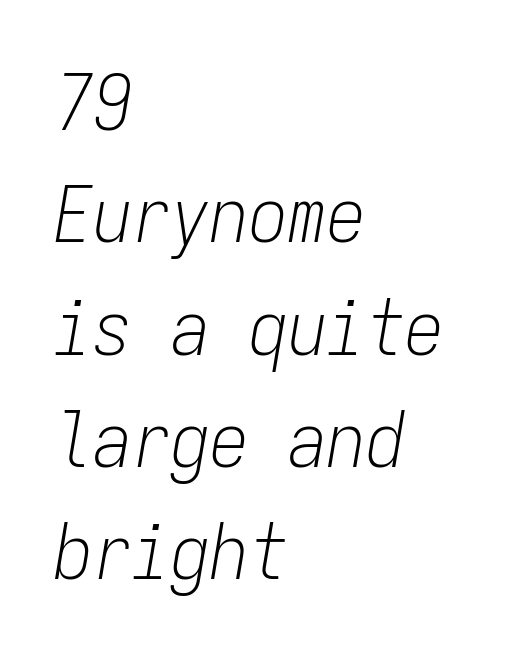
Q: Is the text bold? A: No.
Q: Is the text italic (slanted)? A: Yes, it leans right by about 9 degrees.
Q: Is the text underlined? A: No.
Q: How is the paragraph aligned? A: Left-aligned.
Q: Is the spacing between letters normal or unusually wide? A: Normal.
Q: Is the spacing between lines tight, normal or loose? A: Normal.
Q: Width (condensed, normal, or wide)? A: Condensed.
Q: Stroke contrast? A: Low.
Q: x-height? A: Medium.
Q: Monospaced? A: Yes.
